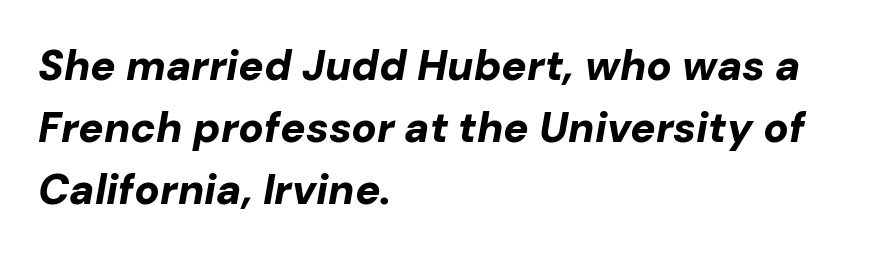
The image shows 42 px bold type, italic (leaning right); set left-aligned, normal line spacing (1.48x), normal letter spacing, not underlined; low stroke contrast and a medium x-height.
